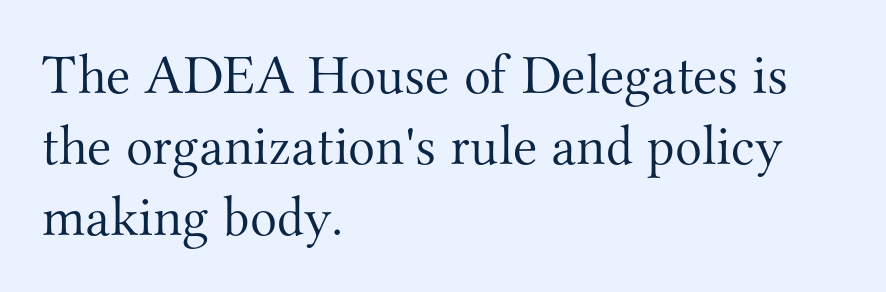
Notice how the stems are strictly vertical — no italics here. Each stroke keeps to a modest, everyday thickness or less. Leading matches the norm, producing a regular column. I'd call this a serif setting — the letters wear small feet. These lines are set flush left with a ragged right edge.
